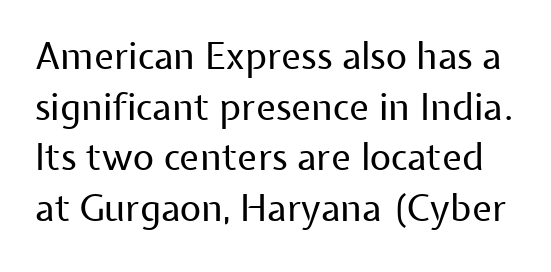
Q: Is the text bold? A: No.
Q: Is the text italic (slanted)? A: No, it is upright.
Q: Is the typeface a serif or a sans-serif typeface? A: Sans-serif.
Q: Is the text underlined? A: No.
Q: Is the spacing between letters normal or unusually wide? A: Normal.
Q: Is the spacing between lines tight, normal or loose? A: Normal.
Q: Width (condensed, normal, or wide)? A: Normal.
Q: Stroke contrast? A: Low.
Q: x-height? A: Medium.
Q: Monospaced? A: No.
